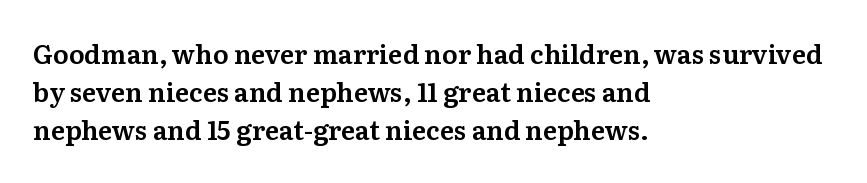
Glance below the letters and you will spot only blank space. Interline gaps are of average width in this sample. The type sits square on the baseline with zero lean. The text block is weighted toward the left margin, trailing off unevenly rightward. These lines keep a tight, regular rhythm from letter to letter.
